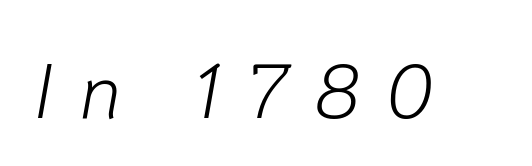
{"italic": "yes", "lean": "right", "slant_degrees": 10, "bold": "no", "weight": "light", "width": "normal", "stroke_contrast": "low", "x_height": "medium", "monospaced": "no", "underline": "no", "letter_spacing": "wide", "letter_spacing_em": 0.33, "glyph_px": 77}
